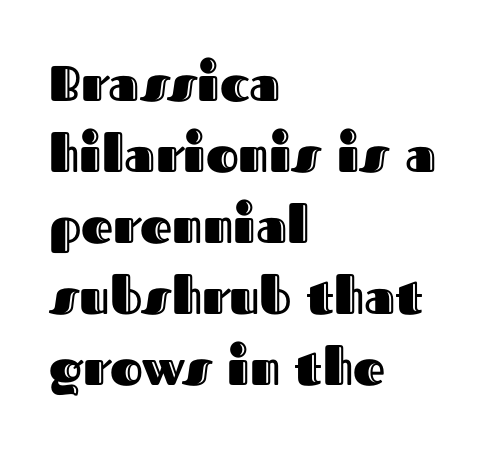
{"italic": "no", "width": "normal", "x_height": "medium", "monospaced": "no", "underline": "no", "align": "left", "line_spacing": "normal", "line_spacing_ratio": 1.42, "letter_spacing": "normal", "letter_spacing_em": 0.0, "glyph_px": 50}
